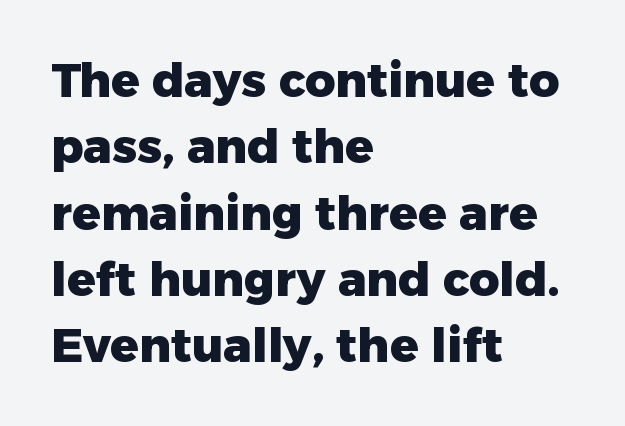
{"serif": "no", "italic": "no", "bold": "yes", "weight": "heavy", "width": "normal", "stroke_contrast": "low", "x_height": "medium", "monospaced": "no", "underline": "no", "align": "left", "line_spacing": "normal", "line_spacing_ratio": 1.41, "letter_spacing": "normal", "letter_spacing_em": 0.0, "glyph_px": 47}
